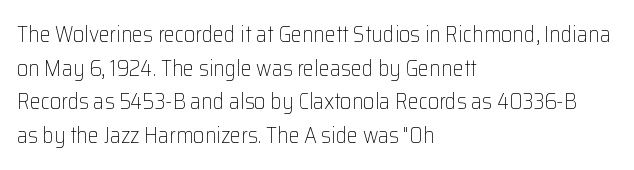
{"italic": "no", "bold": "no", "underline": "no", "align": "left", "line_spacing": "normal", "line_spacing_ratio": 1.53, "letter_spacing": "normal", "letter_spacing_em": 0.0, "glyph_px": 22}
